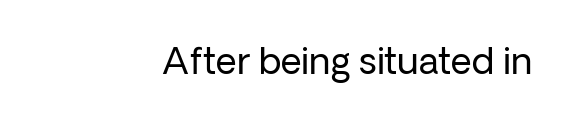
The image shows 36 px regular-weight sans-serif type, upright; set normal letter spacing, not underlined; low stroke contrast and a medium x-height.
